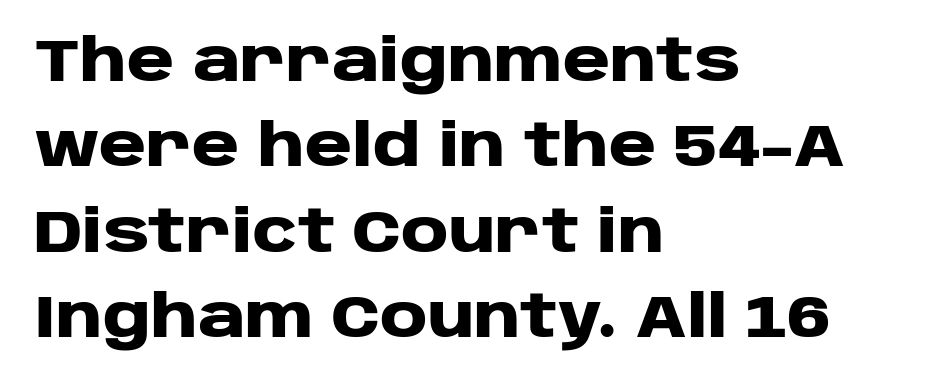
Bare-footed words on every line. Students, this is bold: see how much ink each stroke carries. Classification — sans serif. Do the characters align in a grid? No, the font is proportional. The passage shown stacks its lines at a standard gap. Compared with a centered layout, this one pins lines to the left instead.
